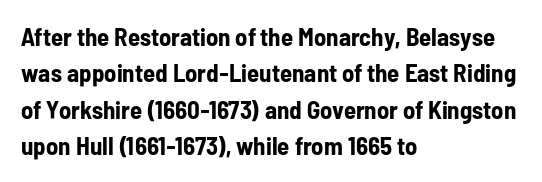
Q: Is the text bold? A: Yes.
Q: Is the text italic (slanted)? A: No, it is upright.
Q: Is the text underlined? A: No.
Q: How is the paragraph aligned? A: Left-aligned.
Q: Is the spacing between letters normal or unusually wide? A: Normal.
Q: Is the spacing between lines tight, normal or loose? A: Normal.
